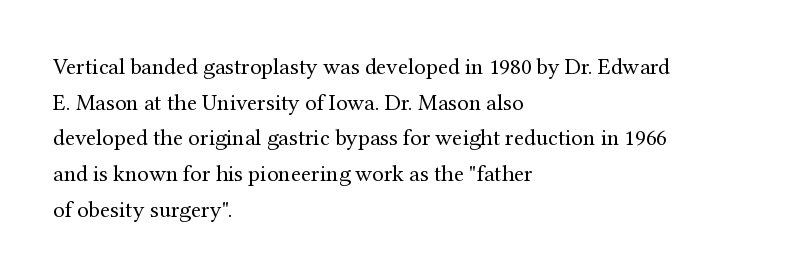
Baseline-to-baseline distance is the conventional proportion of letter height. The passage is arranged the way most books set body copy — flush left. The glyphs are unaccompanied by any horizontal stroke below them. The gaps between neighbouring characters are ordinary and unremarkable.
